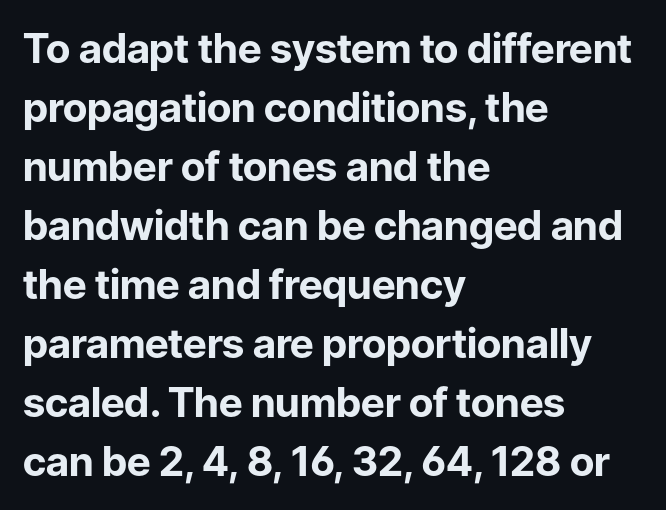
{"serif": "no", "italic": "no", "bold": "yes", "weight": "bold", "width": "normal", "stroke_contrast": "low", "x_height": "medium", "monospaced": "no", "underline": "no", "align": "left", "line_spacing": "normal", "line_spacing_ratio": 1.44, "letter_spacing": "normal", "letter_spacing_em": 0.0, "glyph_px": 41}
